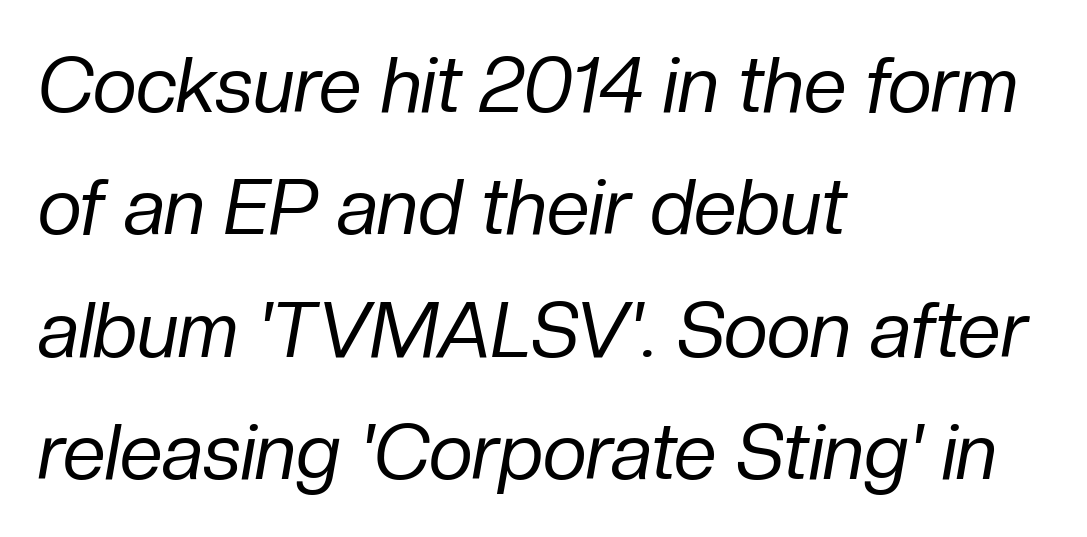
The image shows 77 px regular-weight type, italic (leaning right); set left-aligned, normal line spacing (1.59x), normal letter spacing, not underlined; low stroke contrast and a medium x-height.
